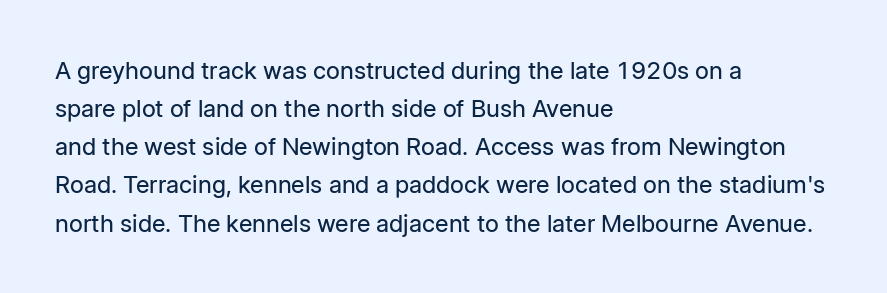
Q: Is the text bold? A: No.
Q: Is the text italic (slanted)? A: No, it is upright.
Q: Is the text underlined? A: No.
Q: How is the paragraph aligned? A: Left-aligned.
Q: Is the spacing between letters normal or unusually wide? A: Normal.
Q: Is the spacing between lines tight, normal or loose? A: Normal.
